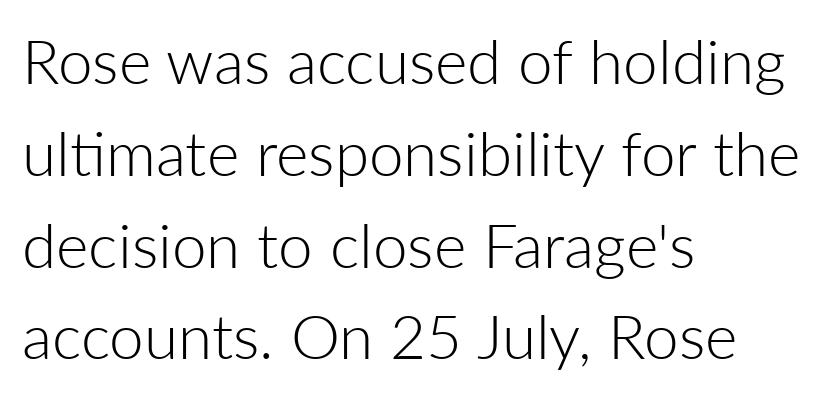
{"serif": "no", "italic": "no", "bold": "no", "weight": "light", "width": "normal", "stroke_contrast": "low", "x_height": "medium", "monospaced": "no", "underline": "no", "align": "left", "line_spacing": "normal", "line_spacing_ratio": 1.48, "letter_spacing": "normal", "letter_spacing_em": 0.0, "glyph_px": 62}
